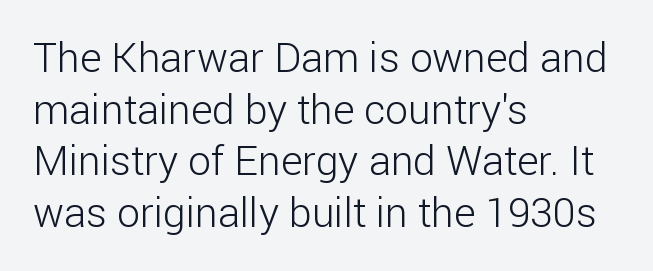
Q: Is the text bold? A: No.
Q: Is the text italic (slanted)? A: No, it is upright.
Q: Is the typeface a serif or a sans-serif typeface? A: Sans-serif.
Q: Is the text underlined? A: No.
Q: How is the paragraph aligned? A: Left-aligned.
Q: Is the spacing between letters normal or unusually wide? A: Normal.
Q: Is the spacing between lines tight, normal or loose? A: Normal.
Q: Width (condensed, normal, or wide)? A: Normal.
Q: Stroke contrast? A: Low.
Q: x-height? A: Medium.
Q: Monospaced? A: No.
